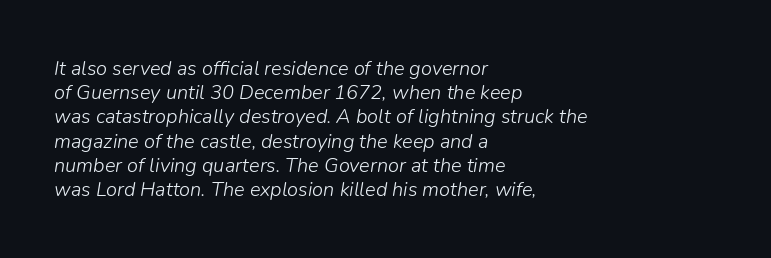
The image shows 20 px text type, italic (leaning right); set left-aligned, line spacing 1.21x, normal letter spacing, not underlined.
